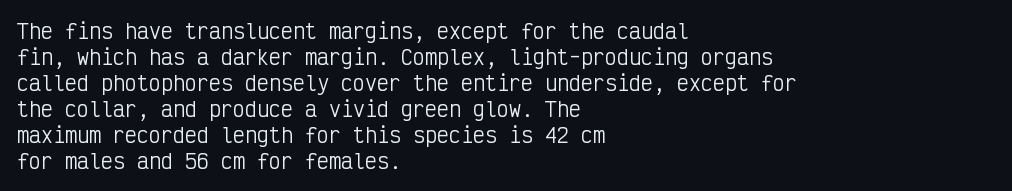
Q: Is the text bold? A: No.
Q: Is the text italic (slanted)? A: No, it is upright.
Q: Is the text underlined? A: No.
Q: How is the paragraph aligned? A: Left-aligned.
Q: Is the spacing between letters normal or unusually wide? A: Normal.
Q: Is the spacing between lines tight, normal or loose? A: Normal.
